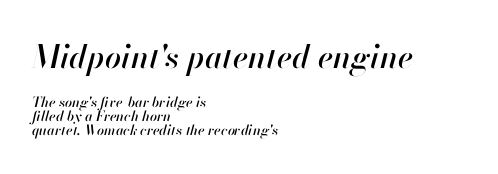
Two sizes are in play, and the larger belongs to the first block. This sample has the flowing, uneven cadence of proportional lettering. The letters are slanted; this is an italic face. A student would call this left alignment; a typographer would say flush left, rag right. The passage shown has conventional tracking throughout.
